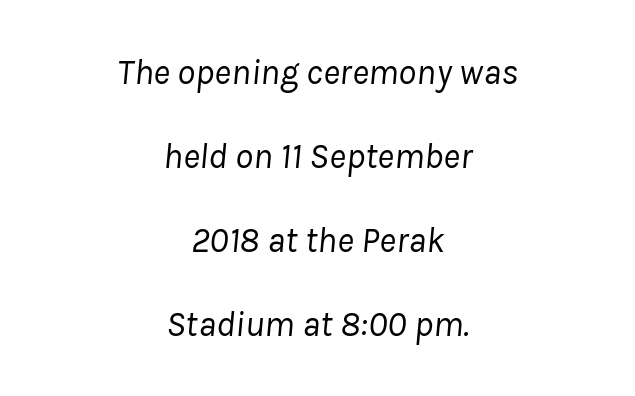
Q: Is the text bold? A: No.
Q: Is the text italic (slanted)? A: Yes, it leans right by about 8 degrees.
Q: Is the text underlined? A: No.
Q: How is the paragraph aligned? A: Centered.
Q: Is the spacing between letters normal or unusually wide? A: Normal.
Q: Is the spacing between lines tight, normal or loose? A: Loose.
Q: Width (condensed, normal, or wide)? A: Normal.
Q: Stroke contrast? A: Low.
Q: x-height? A: Medium.
Q: Monospaced? A: No.
